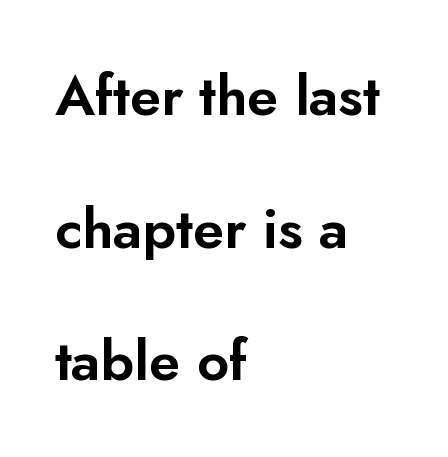
{"serif": "no", "italic": "no", "width": "normal", "stroke_contrast": "low", "x_height": "small", "monospaced": "no", "underline": "no", "align": "left", "line_spacing": "loose", "line_spacing_ratio": 2.37, "letter_spacing": "normal", "letter_spacing_em": 0.0, "glyph_px": 56}
